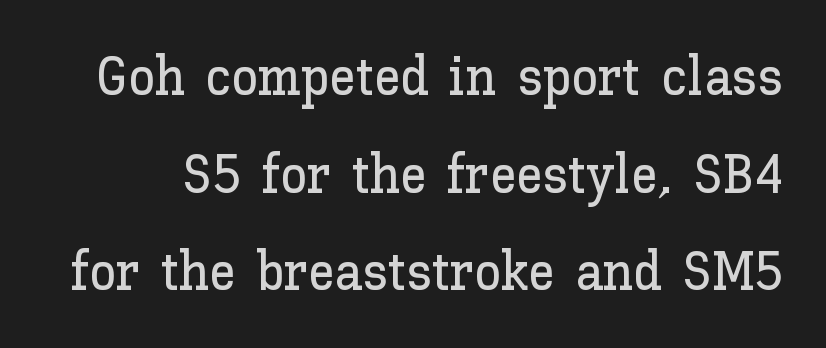
The image shows 54 px text type, upright; set line spacing 1.81x, normal letter spacing, not underlined; low stroke contrast and a medium x-height.
